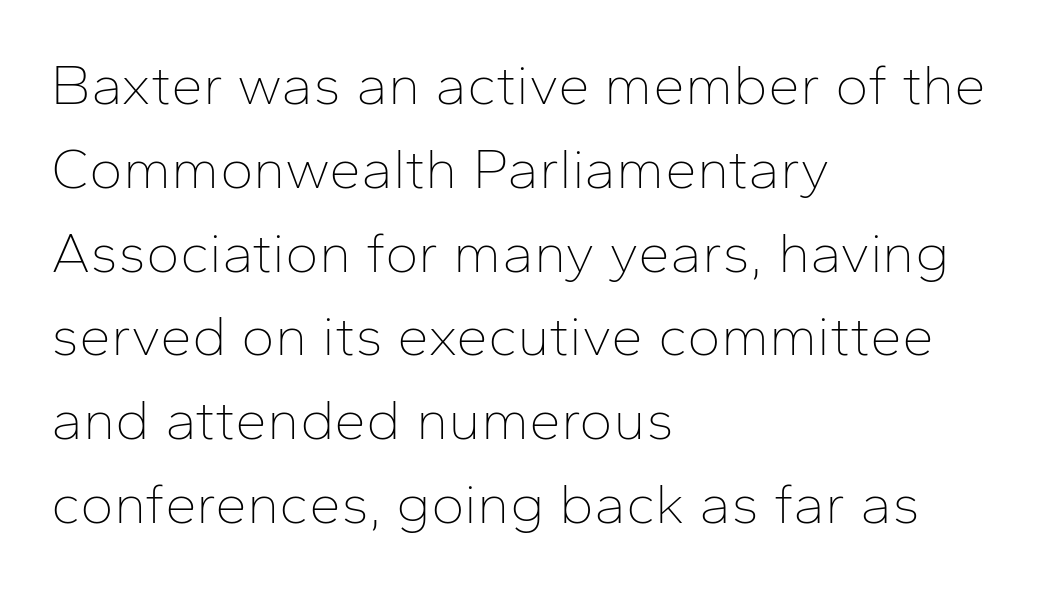
Q: Is the text bold? A: No.
Q: Is the text italic (slanted)? A: No, it is upright.
Q: Is the typeface a serif or a sans-serif typeface? A: Sans-serif.
Q: Is the text underlined? A: No.
Q: How is the paragraph aligned? A: Left-aligned.
Q: Is the spacing between letters normal or unusually wide? A: Normal.
Q: Is the spacing between lines tight, normal or loose? A: Normal.
Q: Width (condensed, normal, or wide)? A: Normal.
Q: Stroke contrast? A: Low.
Q: x-height? A: Medium.
Q: Monospaced? A: No.
